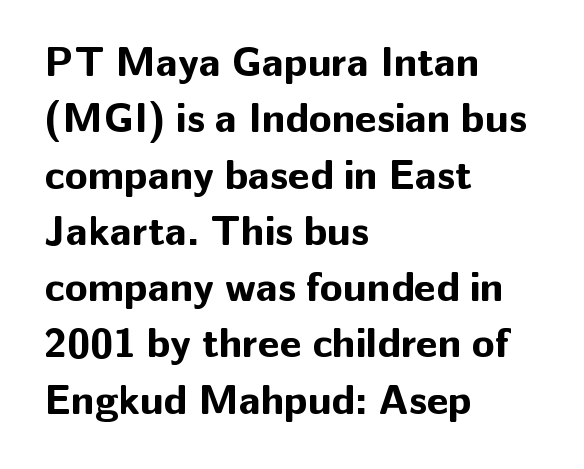
The designer left line spacing at the default. Emphasis by weight is at full strength: bold. The gap between lines stays unmarked. The characters display no serif detailing; their extremities are plain.
